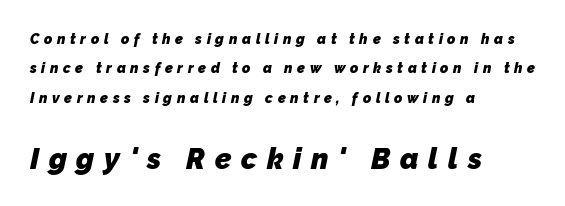
Q: Is the text bold? A: Yes.
Q: Is the typeface a serif or a sans-serif typeface? A: Sans-serif.
Q: Is the text underlined? A: No.
Q: How is the paragraph aligned? A: Left-aligned.
Q: Is the spacing between letters normal or unusually wide? A: Unusually wide.
Q: Is the spacing between lines tight, normal or loose? A: Loose.
Q: Which block of text is set in a larger size, the first (top) or the second (bottom)? A: The second (bottom) one.
Q: Width (condensed, normal, or wide)? A: Normal.
Q: Stroke contrast? A: Low.
Q: x-height? A: Medium.
Q: Monospaced? A: No.
